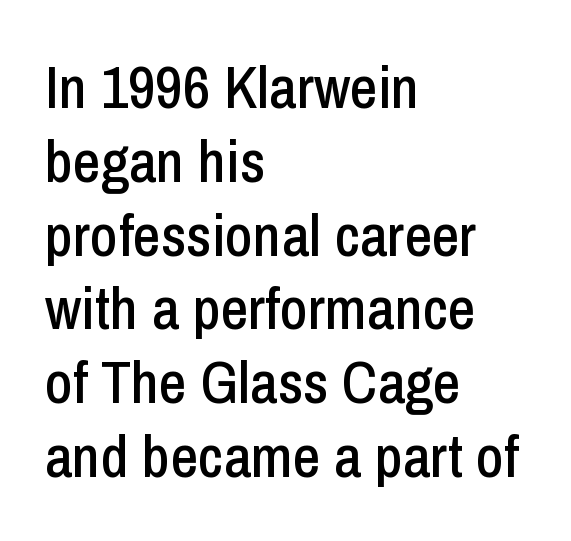
Compared with typical body copy, the letter spacing here is the same. The characters display no serif detailing; their extremities are plain. The type sits square on the baseline with zero lean. Short and long lines alike share a common starting point at left.
